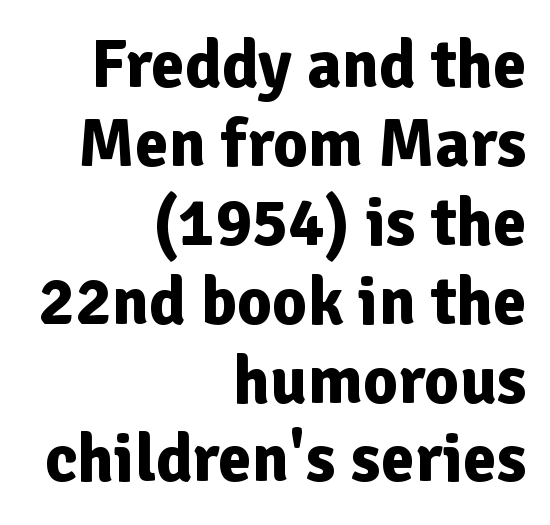
{"serif": "no", "italic": "no", "bold": "yes", "weight": "bold", "width": "normal", "stroke_contrast": "low", "x_height": "medium", "monospaced": "no", "underline": "no", "align": "right", "line_spacing_ratio": 1.16, "letter_spacing": "normal", "letter_spacing_em": 0.0, "glyph_px": 68}
